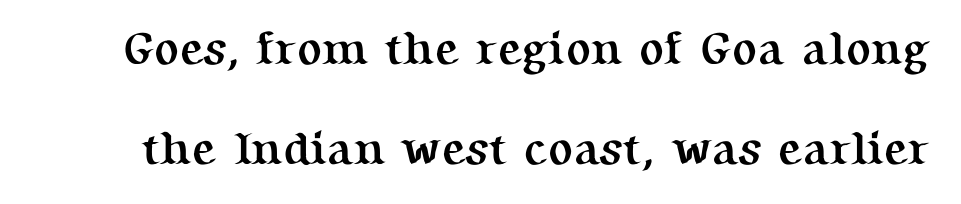
Q: Is the text bold? A: Yes.
Q: Is the text italic (slanted)? A: No, it is upright.
Q: Is the typeface a serif or a sans-serif typeface? A: Serif.
Q: Is the text underlined? A: No.
Q: Is the spacing between letters normal or unusually wide? A: Normal.
Q: Is the spacing between lines tight, normal or loose? A: Loose.
Q: Width (condensed, normal, or wide)? A: Normal.
Q: Stroke contrast? A: Medium.
Q: x-height? A: Medium.
Q: Monospaced? A: No.
